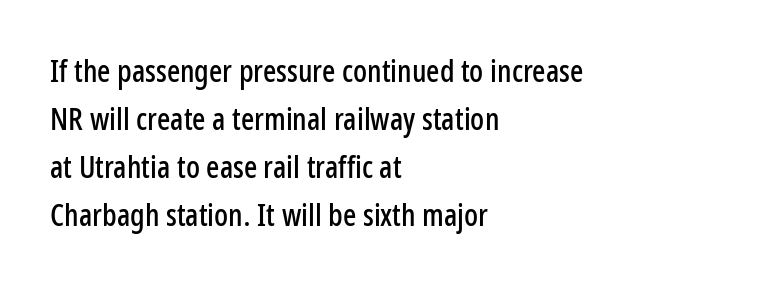
Q: Is the text italic (slanted)? A: No, it is upright.
Q: Is the typeface a serif or a sans-serif typeface? A: Sans-serif.
Q: Is the text underlined? A: No.
Q: How is the paragraph aligned? A: Left-aligned.
Q: Is the spacing between letters normal or unusually wide? A: Normal.
Q: Is the spacing between lines tight, normal or loose? A: Normal.
Q: Width (condensed, normal, or wide)? A: Condensed.
Q: Stroke contrast? A: Low.
Q: x-height? A: Medium.
Q: Monospaced? A: No.
